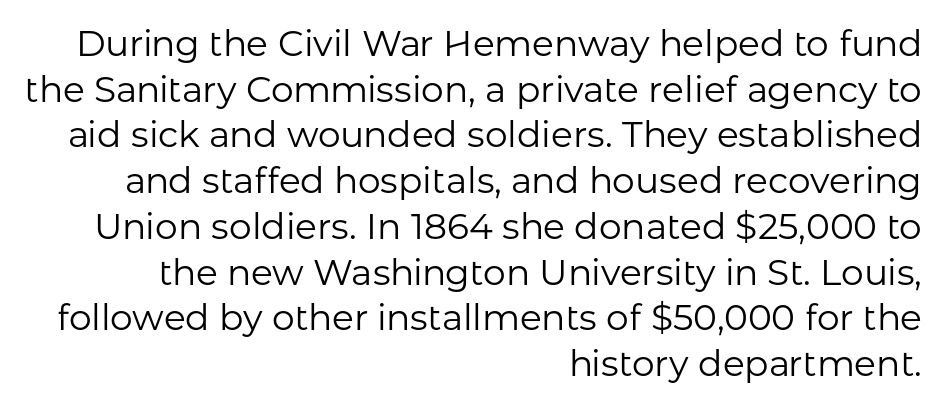
{"serif": "no", "italic": "no", "bold": "no", "weight": "regular", "width": "normal", "stroke_contrast": "low", "x_height": "medium", "monospaced": "no", "underline": "no", "align": "right", "line_spacing": "normal", "line_spacing_ratio": 1.27, "letter_spacing": "normal", "letter_spacing_em": 0.0, "glyph_px": 36}
